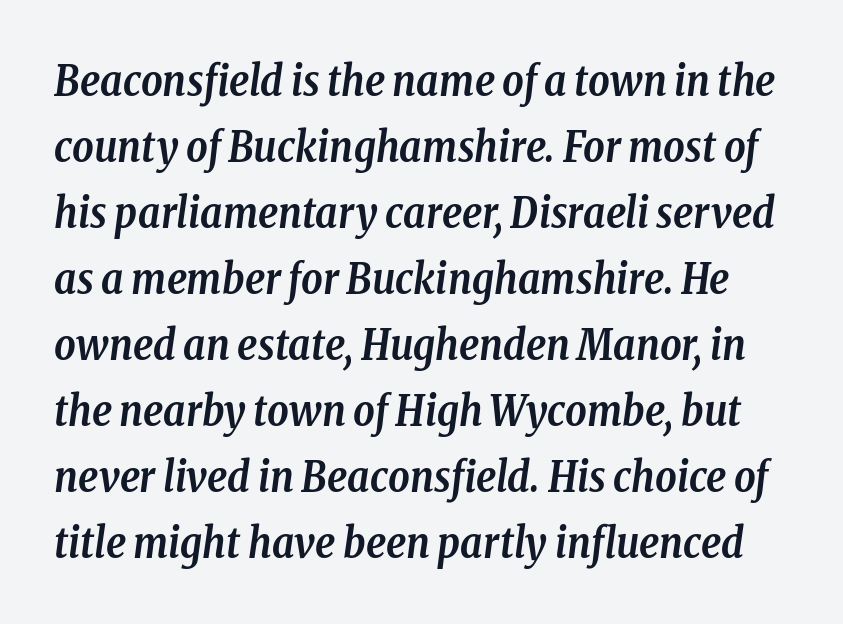
The image shows 42 px semibold, condensed serif type, italic (leaning right); set normal line spacing (1.57x), normal letter spacing, not underlined; low stroke contrast and a medium x-height.
